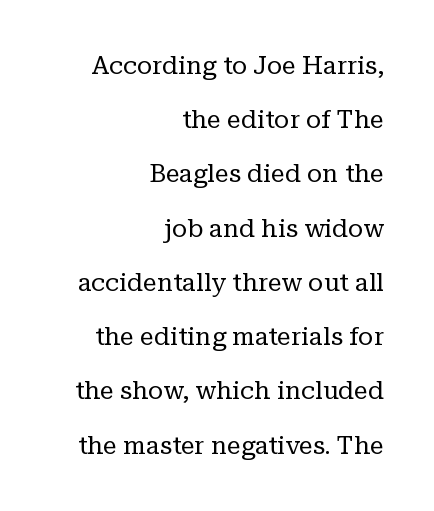
Standard letterfit; no display-style spreading of the glyphs. Is the type heavy? It reads as light-to-regular instead. The rendering uses a large line-height, opening up the rows. This is the regular roman posture of the typeface. The string is rendered with underlining switched off. The paragraph shown leans on its right margin.
